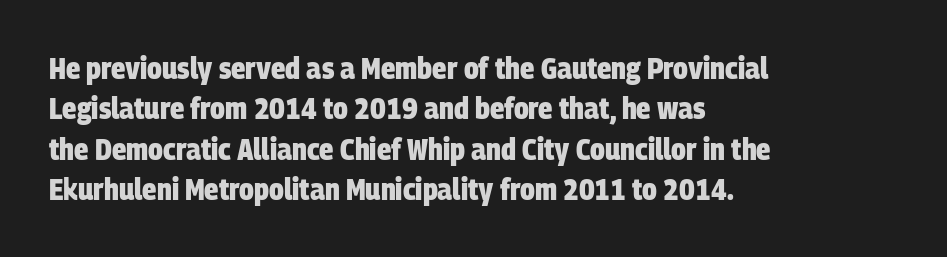
{"serif": "no", "bold": "yes", "weight": "heavy", "width": "condensed", "stroke_contrast": "low", "x_height": "large", "monospaced": "no", "underline": "no", "align": "left", "line_spacing": "normal", "line_spacing_ratio": 1.35, "letter_spacing": "normal", "letter_spacing_em": 0.0, "glyph_px": 30}
